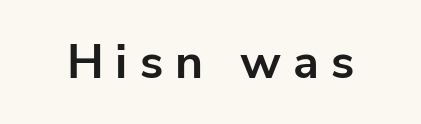
{"serif": "no", "italic": "no", "bold": "yes", "weight": "bold", "width": "normal", "stroke_contrast": "low", "x_height": "medium", "monospaced": "no", "underline": "no", "letter_spacing": "wide", "letter_spacing_em": 0.25, "glyph_px": 48}
